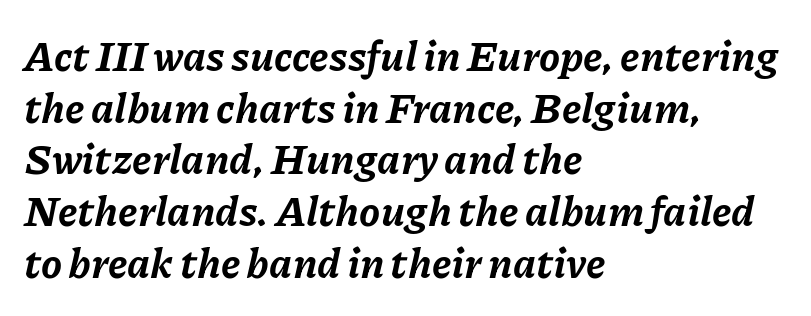
The image shows 42 px bold type, italic (leaning right); set left-aligned, line spacing 1.23x, normal letter spacing, not underlined; low stroke contrast and a medium x-height.
